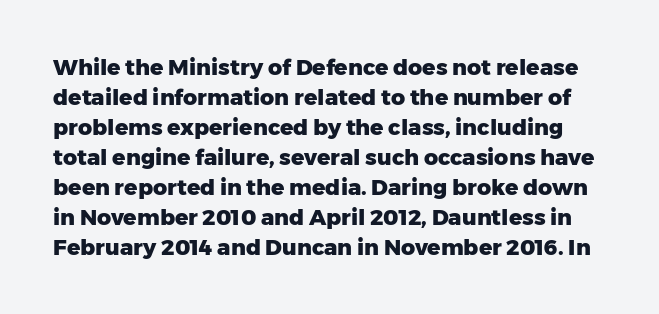
You can tell it's not italic because the verticals are truly vertical. Glyph-to-glyph distance matches everyday printed text. The letters are bold, with thick, heavy strokes. Unmarked baselines from the first word to the last.
